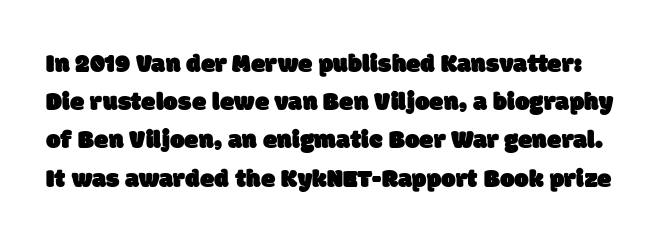
{"underline": "no", "line_spacing": "normal", "line_spacing_ratio": 1.47, "letter_spacing": "normal", "letter_spacing_em": 0.0, "glyph_px": 26}
